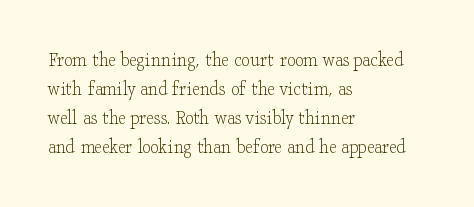
Letters rest on an invisible, unmarked baseline. Heaviness? Minimal to ordinary, like unemphasized prose. The rendering anchors every line to the left-hand side. The line-height multiplier appears to be the usual default.
